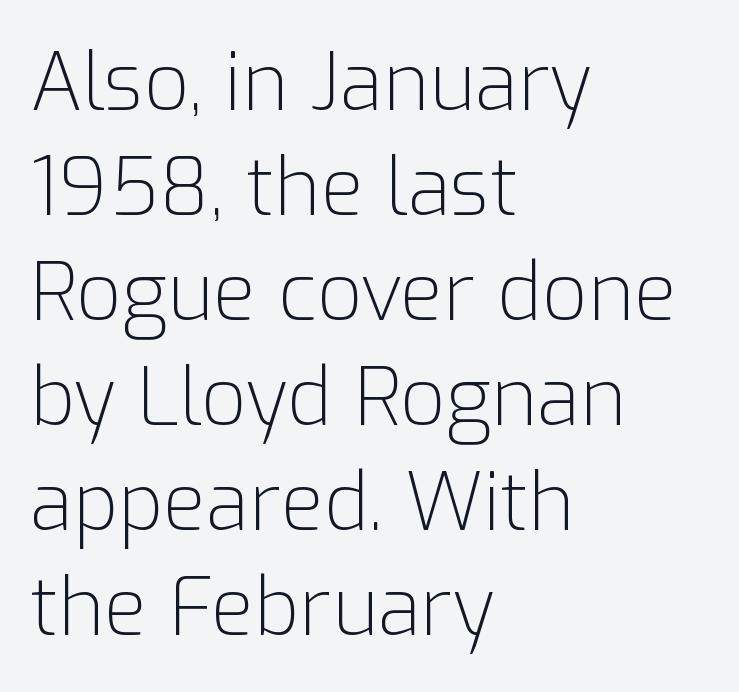
Nothing unusual about the tracking: characters are spaced as the font intends. Baseline-to-baseline distance is the conventional proportion of letter height. The passage shown is typed in a proportional face where columns would drift. Posture: upright roman. Each row of text sits above clean, open space.
